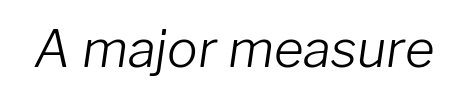
The image shows 51 px light type, italic (leaning right); set normal letter spacing, not underlined; low stroke contrast and a medium x-height.
